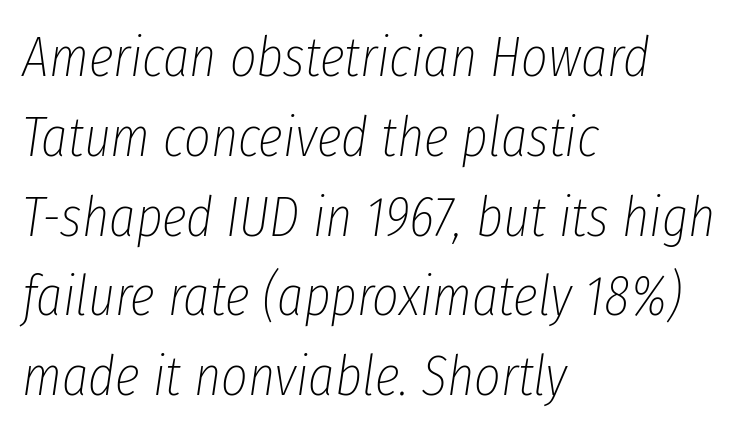
The image shows 57 px thin, condensed type, italic (leaning right); set left-aligned, normal line spacing (1.4x), normal letter spacing, not underlined; low stroke contrast and a medium x-height.
